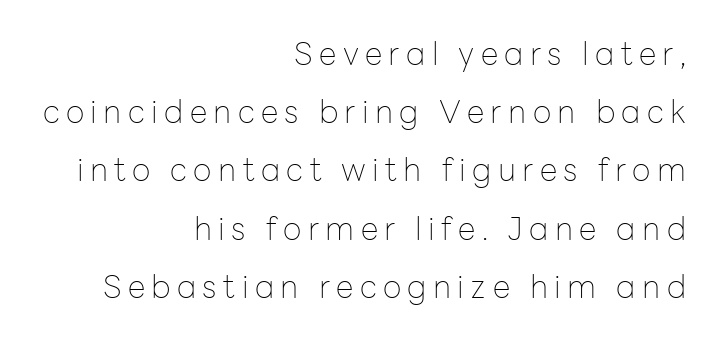
Q: Is the text bold? A: No.
Q: Is the text italic (slanted)? A: No, it is upright.
Q: Is the typeface a serif or a sans-serif typeface? A: Sans-serif.
Q: Is the text underlined? A: No.
Q: How is the paragraph aligned? A: Right-aligned.
Q: Is the spacing between letters normal or unusually wide? A: Unusually wide.
Q: Width (condensed, normal, or wide)? A: Normal.
Q: Stroke contrast? A: Low.
Q: x-height? A: Medium.
Q: Monospaced? A: No.
